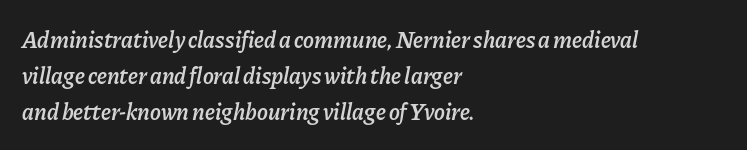
Q: Is the text bold? A: Semi-bold.
Q: Is the text italic (slanted)? A: Yes, it leans right by about 11 degrees.
Q: Is the text underlined? A: No.
Q: How is the paragraph aligned? A: Left-aligned.
Q: Is the spacing between letters normal or unusually wide? A: Normal.
Q: Is the spacing between lines tight, normal or loose? A: Normal.
